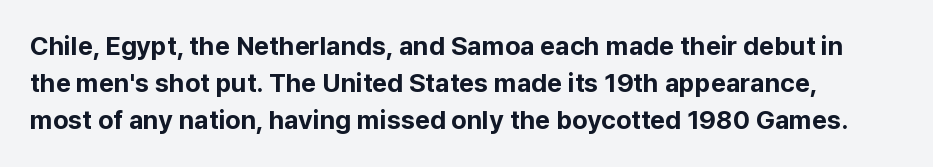
Characters remain perfectly vertical along every line. This sample uses plain, unmodified letter spacing. Lines of text with bare space underneath. If you measured baseline to baseline, you'd find a middling distance.
